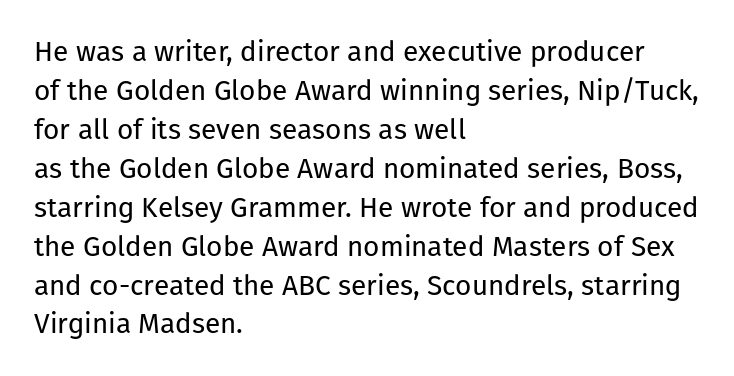
Q: Is the text bold? A: No.
Q: Is the text italic (slanted)? A: No, it is upright.
Q: Is the typeface a serif or a sans-serif typeface? A: Sans-serif.
Q: Is the text underlined? A: No.
Q: How is the paragraph aligned? A: Left-aligned.
Q: Is the spacing between letters normal or unusually wide? A: Normal.
Q: Is the spacing between lines tight, normal or loose? A: Normal.
Q: Width (condensed, normal, or wide)? A: Normal.
Q: Stroke contrast? A: Low.
Q: x-height? A: Medium.
Q: Monospaced? A: No.
